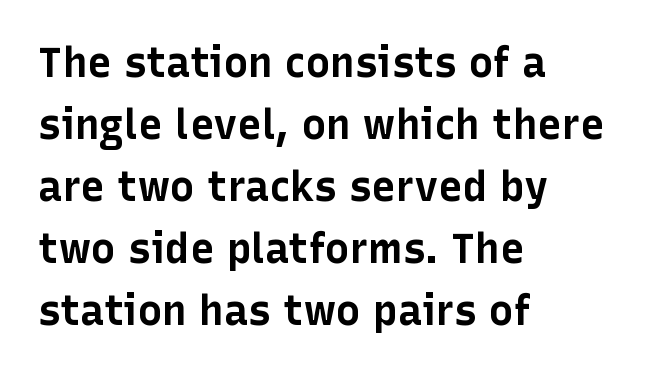
Is the type bold? Yes — the strokes are clearly thick and heavy. Inter-character spacing is left at the font's built-in metrics. What's the leading like? Ordinary, nothing unusual. Short and long lines alike share a common starting point at left. The face used here is proportionally spaced, like ordinary book or web type.
